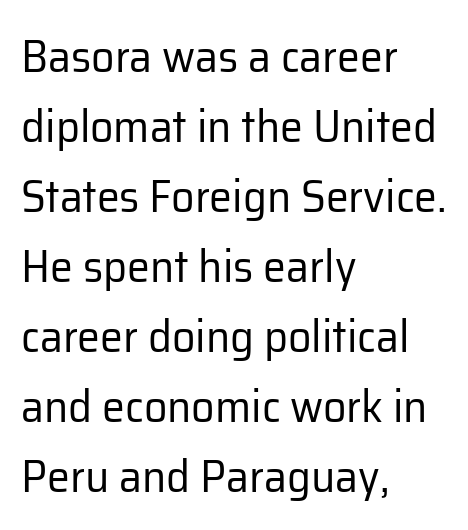
Q: Is the text bold? A: No.
Q: Is the text italic (slanted)? A: No, it is upright.
Q: Is the typeface a serif or a sans-serif typeface? A: Sans-serif.
Q: Is the text underlined? A: No.
Q: How is the paragraph aligned? A: Left-aligned.
Q: Is the spacing between letters normal or unusually wide? A: Normal.
Q: Is the spacing between lines tight, normal or loose? A: Normal.
Q: Width (condensed, normal, or wide)? A: Normal.
Q: Stroke contrast? A: Low.
Q: x-height? A: Medium.
Q: Monospaced? A: No.
